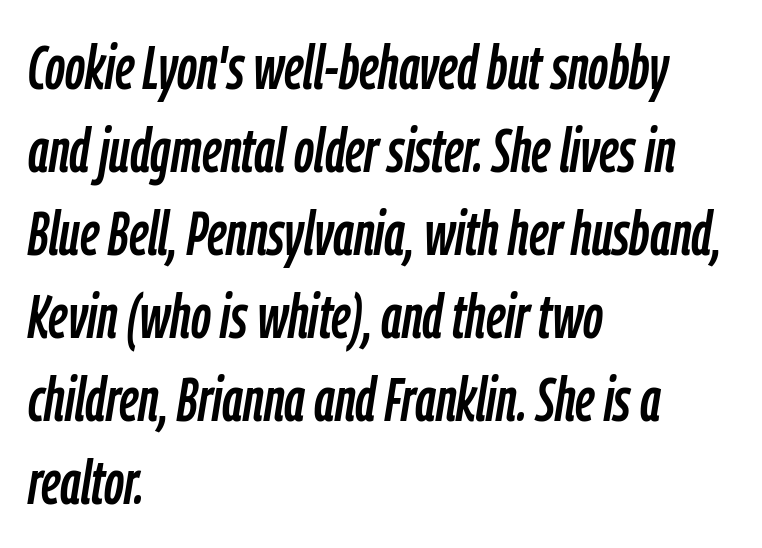
{"italic": "yes", "lean": "right", "slant_degrees": 9, "width": "condensed", "stroke_contrast": "low", "x_height": "medium", "monospaced": "no", "underline": "no", "align": "left", "line_spacing": "normal", "line_spacing_ratio": 1.34, "letter_spacing": "normal", "letter_spacing_em": 0.0, "glyph_px": 62}
